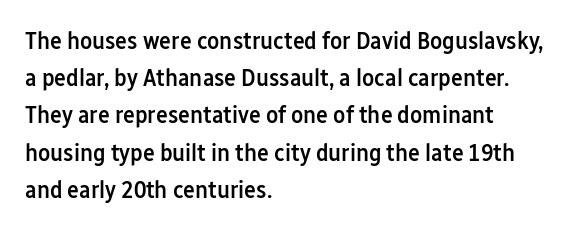
Q: Is the text bold? A: Semi-bold.
Q: Is the text italic (slanted)? A: No, it is upright.
Q: Is the text underlined? A: No.
Q: How is the paragraph aligned? A: Left-aligned.
Q: Is the spacing between letters normal or unusually wide? A: Normal.
Q: Is the spacing between lines tight, normal or loose? A: Normal.
